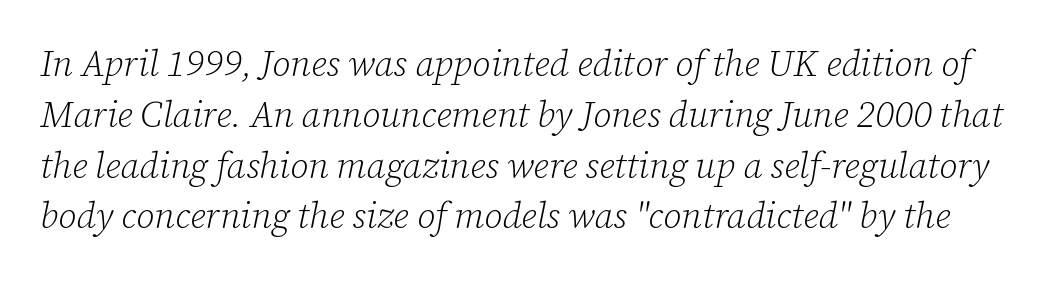
The image shows 36 px light serif type, italic (leaning right); set normal line spacing (1.41x), normal letter spacing, not underlined; low stroke contrast and a medium x-height.
